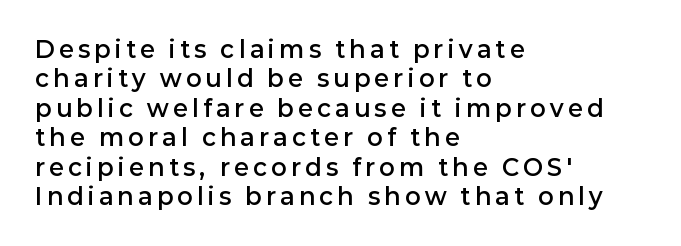
This rendering widens character spacing well past its baseline value. The letters stand straight up with perfectly vertical stems. Letters rest on an invisible, unmarked baseline. The lines sit at an ordinary, default distance from one another. Typeset ragged right — the left edge is the straight one.
